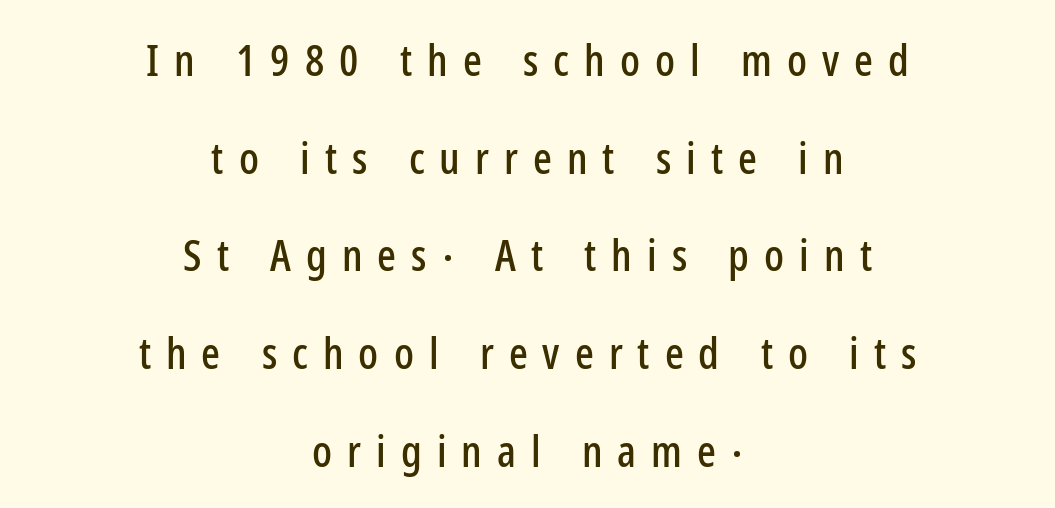
The zone under the glyphs is completely vacant. The leading is generous, giving the passage an open texture. How are the letters spaced? Widely, with obvious added tracking. Each letter keeps its own natural width here, so spacing adapts to shape.
